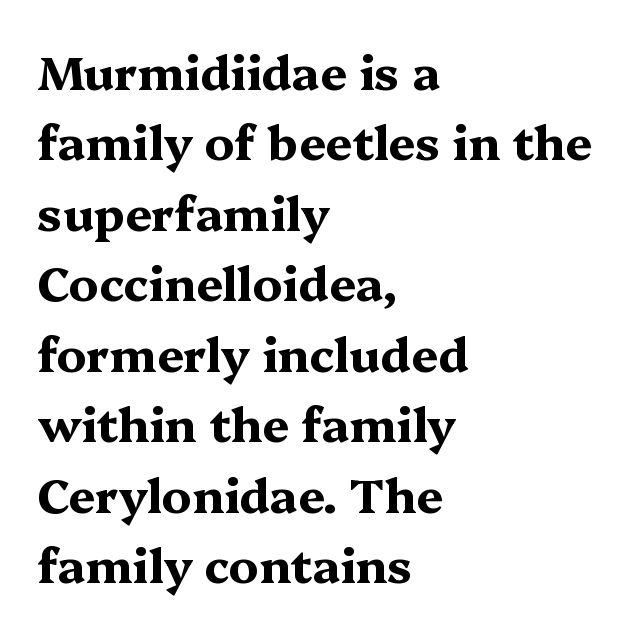
Q: Is the text bold? A: Yes.
Q: Is the text italic (slanted)? A: No, it is upright.
Q: Is the typeface a serif or a sans-serif typeface? A: Serif.
Q: Is the text underlined? A: No.
Q: How is the paragraph aligned? A: Left-aligned.
Q: Is the spacing between letters normal or unusually wide? A: Normal.
Q: Is the spacing between lines tight, normal or loose? A: Normal.
Q: Width (condensed, normal, or wide)? A: Wide.
Q: Stroke contrast? A: Medium.
Q: x-height? A: Medium.
Q: Monospaced? A: No.
